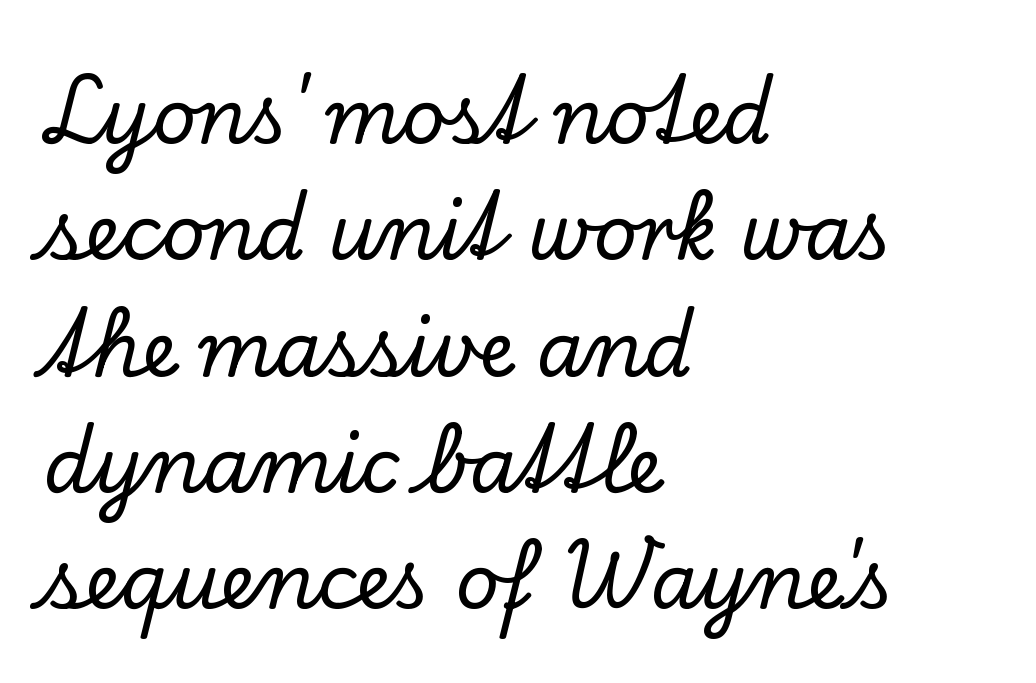
The image shows 76 px serif type; set left-aligned, normal line spacing (1.53x), normal letter spacing, not underlined; low stroke contrast and a small x-height.
